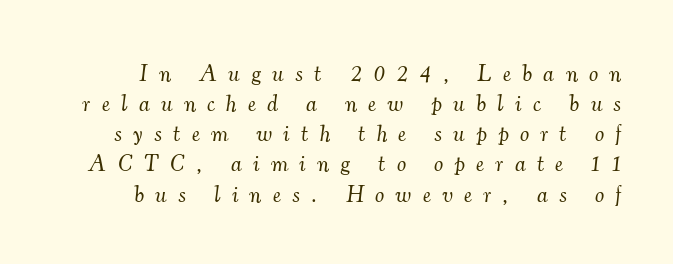
Q: Is the text bold? A: No.
Q: Is the text italic (slanted)? A: Yes, it leans right by about 7 degrees.
Q: Is the text underlined? A: No.
Q: Is the spacing between letters normal or unusually wide? A: Unusually wide.
Q: Is the spacing between lines tight, normal or loose? A: Normal.
